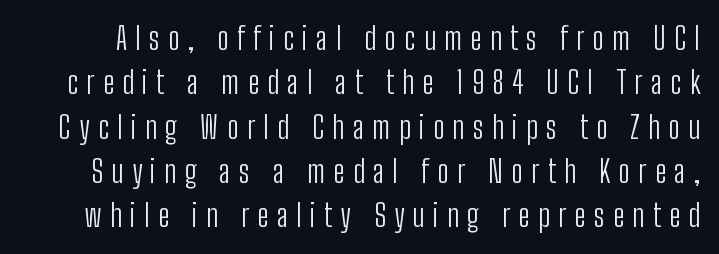
Regarding serifs, this sample does without them. Quick note: not italic, upright. Do the characters align in a grid? No, the font is proportional. The horizontal fit of the characters is loose and conspicuously gappy. Words float on clear page, feet unadorned. Letters have the restrained weight of plain body copy at most.
